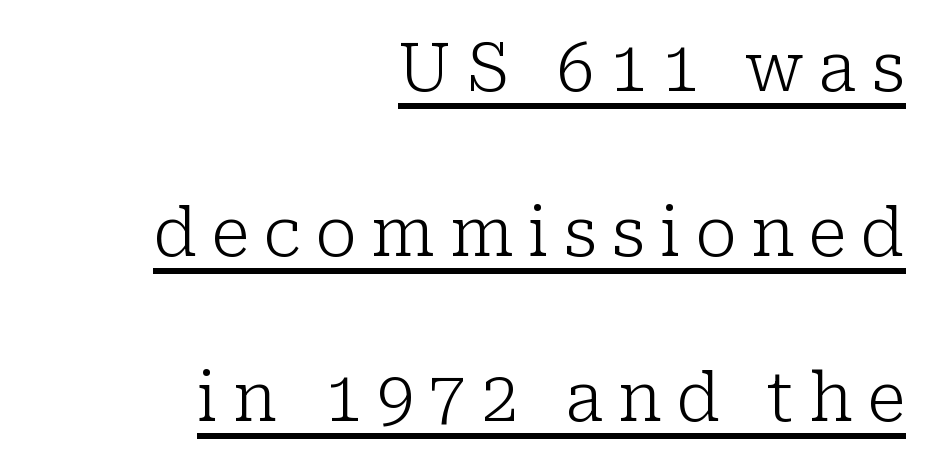
The image shows 67 px light serif type, upright; set right-aligned, loose line spacing (2.46x), unusually wide letter spacing (+0.22 em), underlined; low stroke contrast and a medium x-height.
